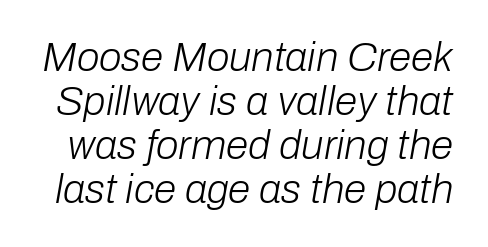
Q: Is the text bold? A: No.
Q: Is the text italic (slanted)? A: Yes, it leans right by about 10 degrees.
Q: Is the text underlined? A: No.
Q: Is the spacing between letters normal or unusually wide? A: Normal.
Q: Is the spacing between lines tight, normal or loose? A: Tight.
Q: Width (condensed, normal, or wide)? A: Normal.
Q: Stroke contrast? A: Low.
Q: x-height? A: Medium.
Q: Monospaced? A: No.
